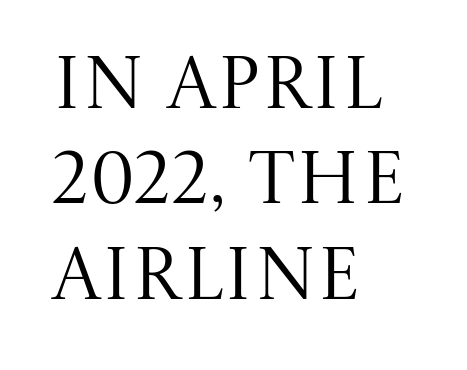
Q: Is the text bold? A: No.
Q: Is the text italic (slanted)? A: No, it is upright.
Q: Is the typeface a serif or a sans-serif typeface? A: Serif.
Q: Is the text underlined? A: No.
Q: How is the paragraph aligned? A: Left-aligned.
Q: Is the spacing between letters normal or unusually wide? A: Normal.
Q: Is the spacing between lines tight, normal or loose? A: Normal.
Q: Width (condensed, normal, or wide)? A: Normal.
Q: Stroke contrast? A: Medium.
Q: x-height? A: Large.
Q: Monospaced? A: No.
